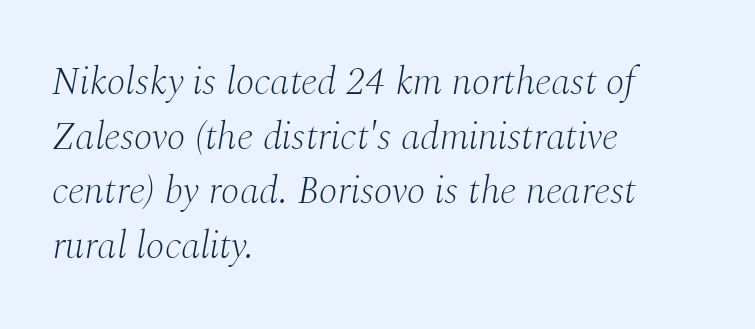
{"serif": "yes", "italic": "yes", "lean": "right", "slant_degrees": 10, "bold": "no", "weight": "light", "width": "normal", "stroke_contrast": "medium", "x_height": "medium", "monospaced": "no", "underline": "no", "align": "left", "line_spacing": "normal", "line_spacing_ratio": 1.4, "letter_spacing": "normal", "letter_spacing_em": 0.0, "glyph_px": 39}
